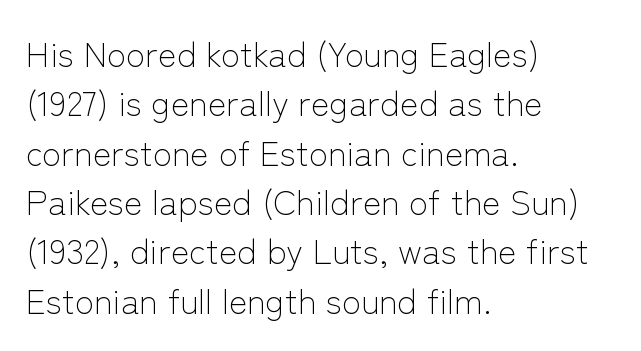
The image shows 35 px light sans-serif type, upright; set left-aligned, normal line spacing (1.41x), normal letter spacing, not underlined; low stroke contrast and a medium x-height.
